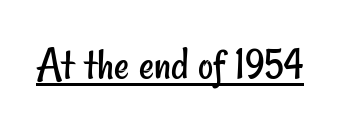
Q: Is the text bold? A: No.
Q: Is the typeface a serif or a sans-serif typeface? A: Sans-serif.
Q: Is the text underlined? A: Yes.
Q: Is the spacing between letters normal or unusually wide? A: Normal.
Q: Width (condensed, normal, or wide)? A: Condensed.
Q: Stroke contrast? A: Low.
Q: x-height? A: Small.
Q: Monospaced? A: No.
